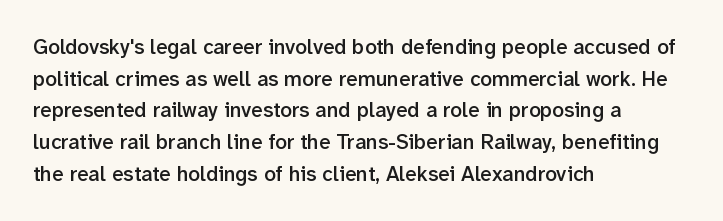
{"italic": "no", "bold": "semi", "underline": "no", "align": "left", "line_spacing": "normal", "line_spacing_ratio": 1.51, "letter_spacing": "normal", "letter_spacing_em": 0.0, "glyph_px": 21}
